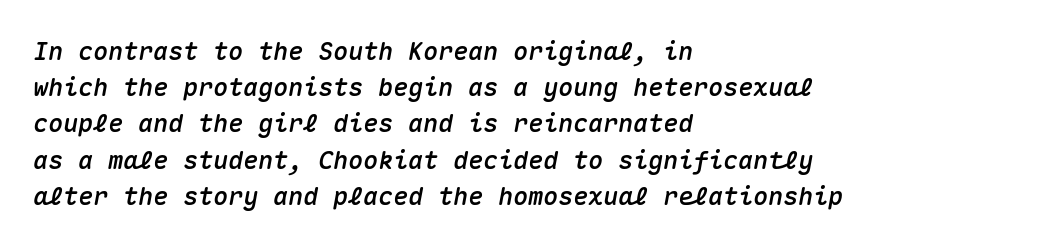
{"italic": "yes", "lean": "right", "slant_degrees": 10, "underline": "no", "align": "left", "line_spacing": "normal", "line_spacing_ratio": 1.45, "letter_spacing": "normal", "letter_spacing_em": 0.0, "glyph_px": 25}
